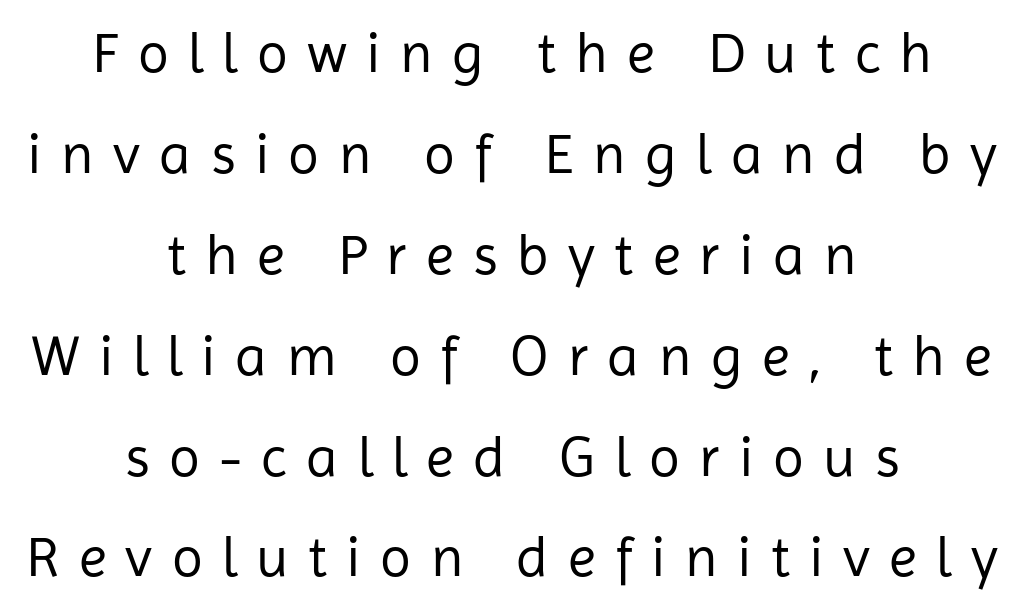
Q: Is the text bold? A: No.
Q: Is the text italic (slanted)? A: No, it is upright.
Q: Is the typeface a serif or a sans-serif typeface? A: Sans-serif.
Q: Is the text underlined? A: No.
Q: How is the paragraph aligned? A: Centered.
Q: Is the spacing between letters normal or unusually wide? A: Unusually wide.
Q: Width (condensed, normal, or wide)? A: Normal.
Q: Stroke contrast? A: Low.
Q: x-height? A: Medium.
Q: Monospaced? A: No.
